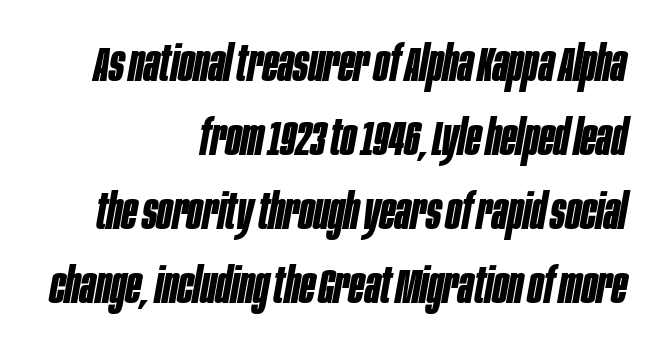
This sample uses plain, unmodified letter spacing. The rows are spaced the way most documents space them. All the whitespace from short lines collects on the left. You could not count columns in this text — the font is proportionally spaced. The letters are slanted; this is an italic face.
